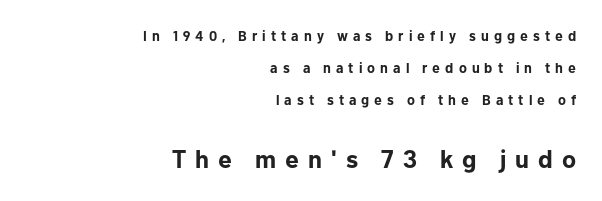
The image shows 25 px bold type, upright; set right-aligned, loose line spacing (2.27x), unusually wide letter spacing (+0.36 em), not underlined; the second (bottom) block is 1.79x larger.
